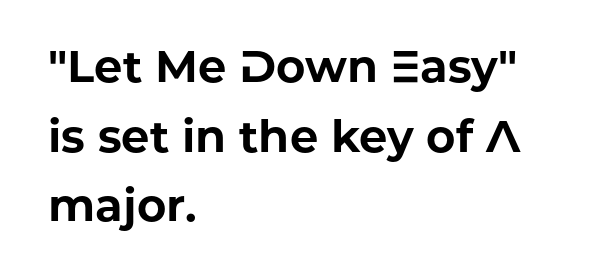
The image shows 45 px bold sans-serif type, upright; set left-aligned, normal line spacing (1.55x), normal letter spacing, not underlined; low stroke contrast and a medium x-height.
